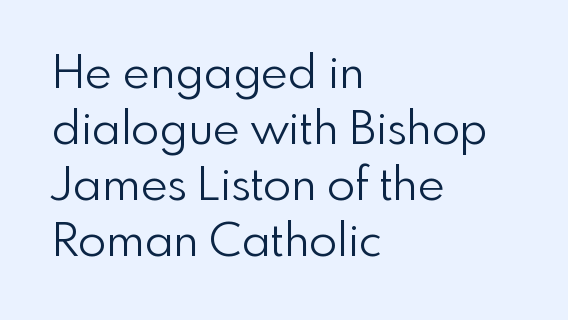
{"serif": "no", "italic": "no", "bold": "no", "weight": "light", "width": "normal", "stroke_contrast": "low", "x_height": "small", "monospaced": "no", "underline": "no", "align": "left", "line_spacing_ratio": 1.22, "letter_spacing": "normal", "letter_spacing_em": 0.0, "glyph_px": 46}
